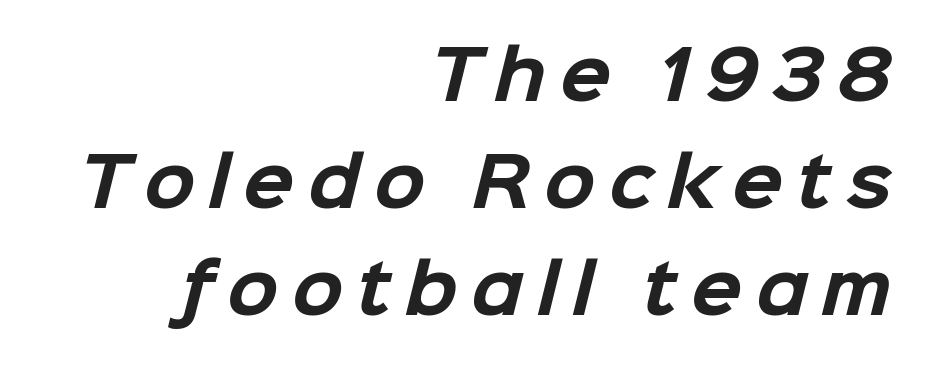
Q: Is the text bold? A: Yes.
Q: Is the typeface a serif or a sans-serif typeface? A: Sans-serif.
Q: Is the text underlined? A: No.
Q: How is the paragraph aligned? A: Right-aligned.
Q: Is the spacing between letters normal or unusually wide? A: Unusually wide.
Q: Is the spacing between lines tight, normal or loose? A: Normal.
Q: Width (condensed, normal, or wide)? A: Normal.
Q: Stroke contrast? A: Low.
Q: x-height? A: Medium.
Q: Monospaced? A: No.
